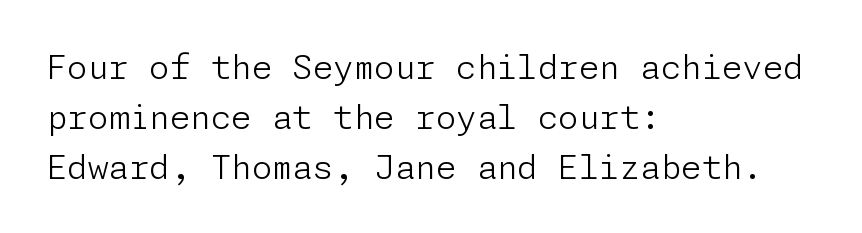
The image shows 33 px light sans-serif type, upright; set left-aligned, normal line spacing (1.51x), normal letter spacing, not underlined; low stroke contrast and a medium x-height.
